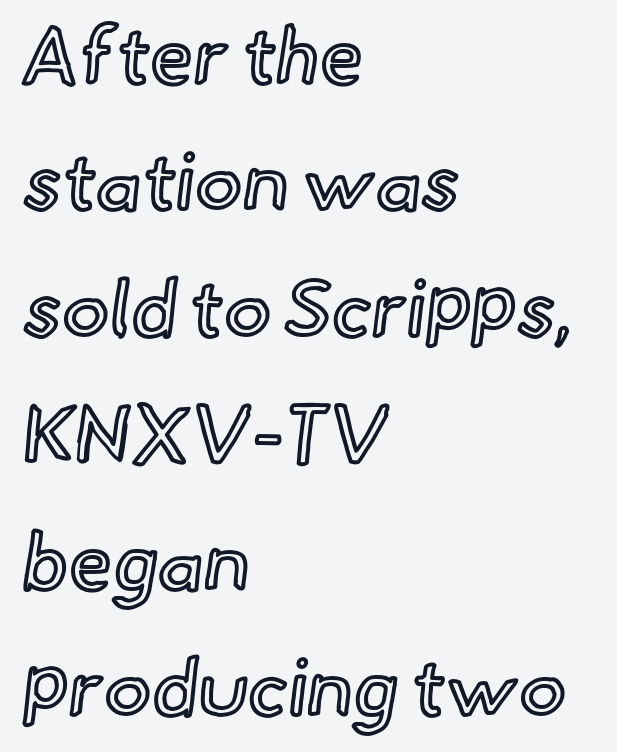
{"width": "normal", "x_height": "small", "monospaced": "no", "underline": "no", "align": "left", "line_spacing": "normal", "line_spacing_ratio": 1.6, "letter_spacing": "normal", "letter_spacing_em": 0.0, "glyph_px": 79}
